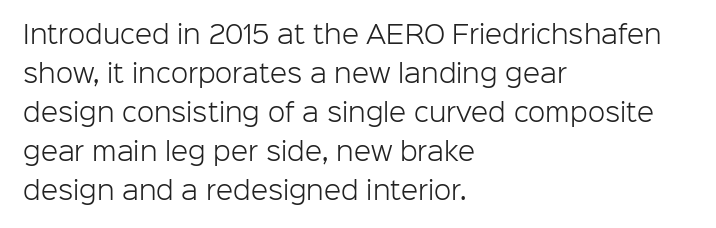
The space between consecutive lines is moderate. In terms of letterspacing, this is plain default setting. This rendering features lettering with no underline. Is the stroke heavy? The answer is a plain regular-or-lighter.
